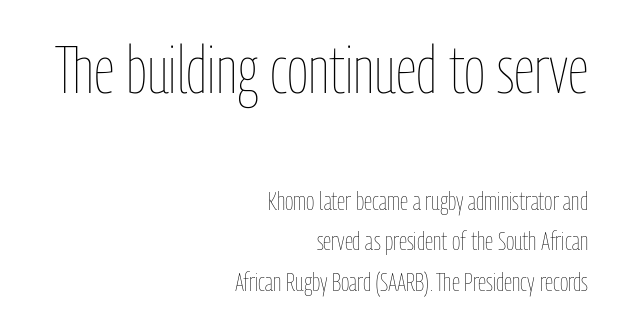
{"italic": "no", "bold": "no", "weight": "thin", "width": "condensed", "stroke_contrast": "low", "x_height": "medium", "monospaced": "no", "underline": "no", "align": "right", "line_spacing": "normal", "line_spacing_ratio": 1.55, "letter_spacing": "normal", "letter_spacing_em": 0.0, "larger_block": "first", "size_ratio": 2.54, "glyph_px": 66}
